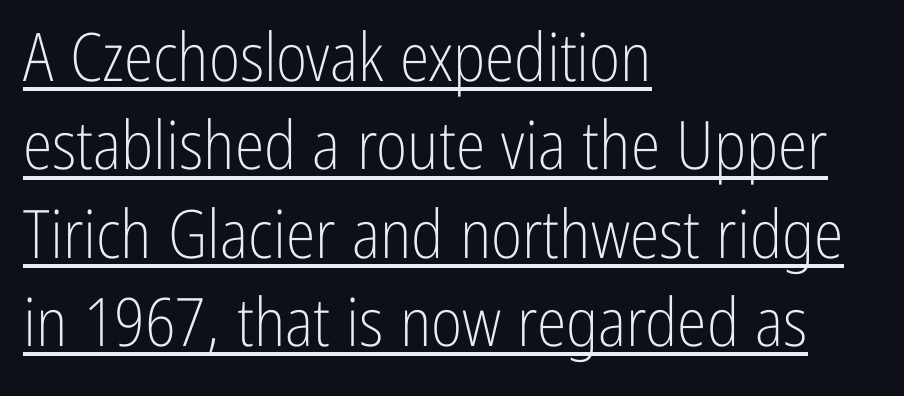
Q: Is the text bold? A: No.
Q: Is the text italic (slanted)? A: No, it is upright.
Q: Is the typeface a serif or a sans-serif typeface? A: Sans-serif.
Q: Is the text underlined? A: Yes.
Q: How is the paragraph aligned? A: Left-aligned.
Q: Is the spacing between letters normal or unusually wide? A: Normal.
Q: Is the spacing between lines tight, normal or loose? A: Normal.
Q: Width (condensed, normal, or wide)? A: Condensed.
Q: Stroke contrast? A: Low.
Q: x-height? A: Medium.
Q: Monospaced? A: No.
